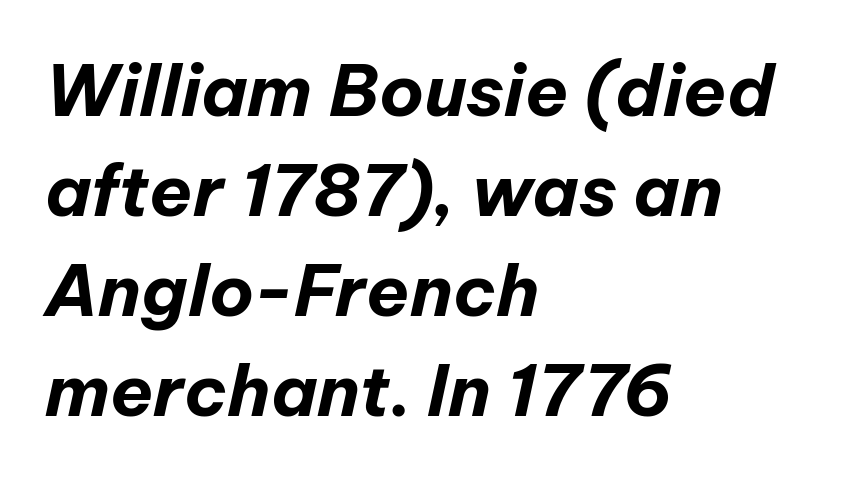
Q: Is the text bold? A: Yes.
Q: Is the text italic (slanted)? A: Yes, it leans right by about 12 degrees.
Q: Is the text underlined? A: No.
Q: How is the paragraph aligned? A: Left-aligned.
Q: Is the spacing between letters normal or unusually wide? A: Normal.
Q: Is the spacing between lines tight, normal or loose? A: Normal.
Q: Width (condensed, normal, or wide)? A: Normal.
Q: Stroke contrast? A: Low.
Q: x-height? A: Medium.
Q: Monospaced? A: No.
